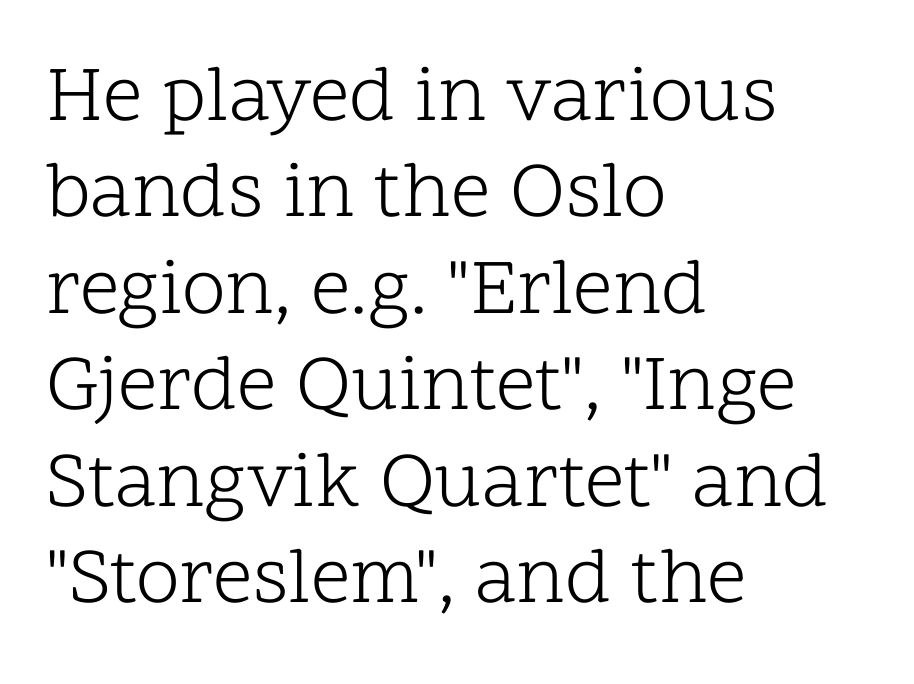
The image shows 79 px light serif type, upright; set left-aligned, line spacing 1.22x, normal letter spacing, not underlined; low stroke contrast and a medium x-height.
